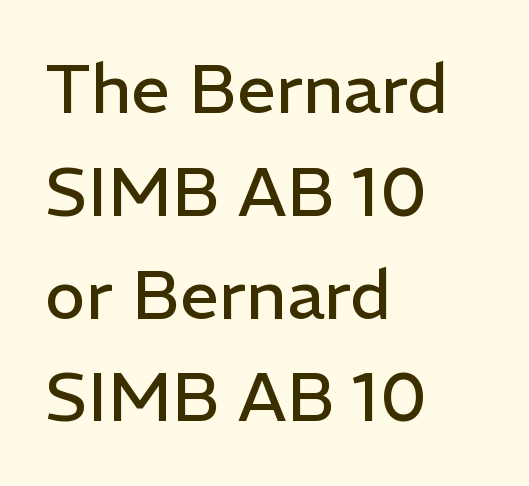
Q: Is the text bold? A: No.
Q: Is the text italic (slanted)? A: No, it is upright.
Q: Is the typeface a serif or a sans-serif typeface? A: Sans-serif.
Q: Is the text underlined? A: No.
Q: How is the paragraph aligned? A: Left-aligned.
Q: Is the spacing between letters normal or unusually wide? A: Normal.
Q: Is the spacing between lines tight, normal or loose? A: Normal.
Q: Width (condensed, normal, or wide)? A: Normal.
Q: Stroke contrast? A: Low.
Q: x-height? A: Medium.
Q: Monospaced? A: No.
